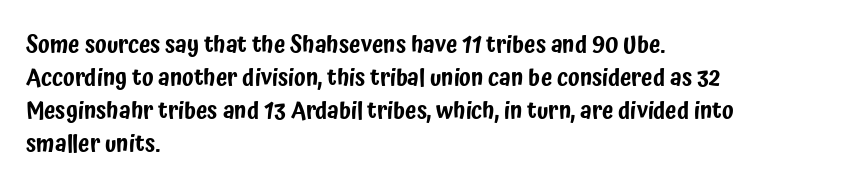
Plain, unruled lines of type. Letter spacing: default. Quick note: interline space is typical. Does the lettering tilt? It doesn't — this is upright. One-word summary of the alignment: left.
